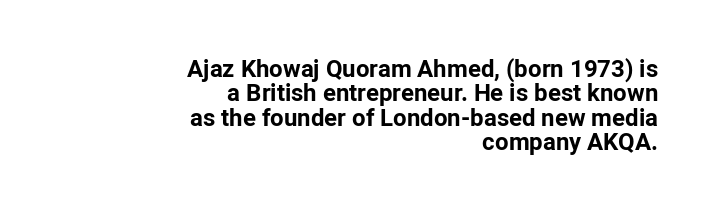
{"italic": "no", "bold": "yes", "underline": "no", "align": "right", "line_spacing": "tight", "line_spacing_ratio": 1.02, "letter_spacing": "normal", "letter_spacing_em": 0.0, "glyph_px": 24}
